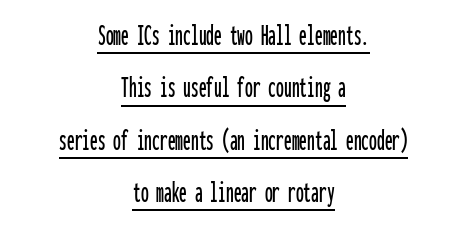
The image shows 31 px condensed sans-serif type, upright, monospaced; set centered, normal line spacing (1.69x), normal letter spacing, underlined; low stroke contrast and a medium x-height.
